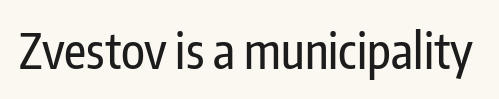
Q: Is the text italic (slanted)? A: No, it is upright.
Q: Is the typeface a serif or a sans-serif typeface? A: Sans-serif.
Q: Is the text underlined? A: No.
Q: Is the spacing between letters normal or unusually wide? A: Normal.
Q: Width (condensed, normal, or wide)? A: Condensed.
Q: Stroke contrast? A: Low.
Q: x-height? A: Medium.
Q: Monospaced? A: No.
